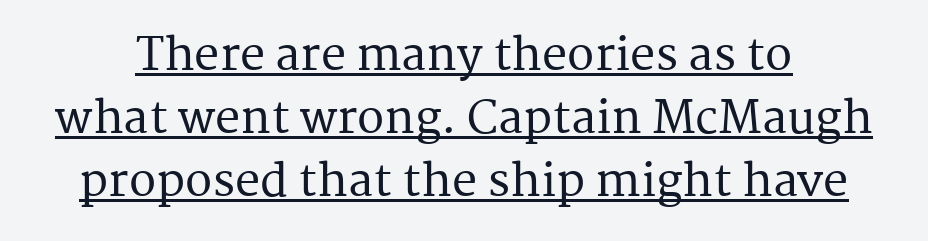
The image shows 45 px serif type, upright; set normal line spacing (1.4x), normal letter spacing, underlined; medium stroke contrast and a medium x-height.
